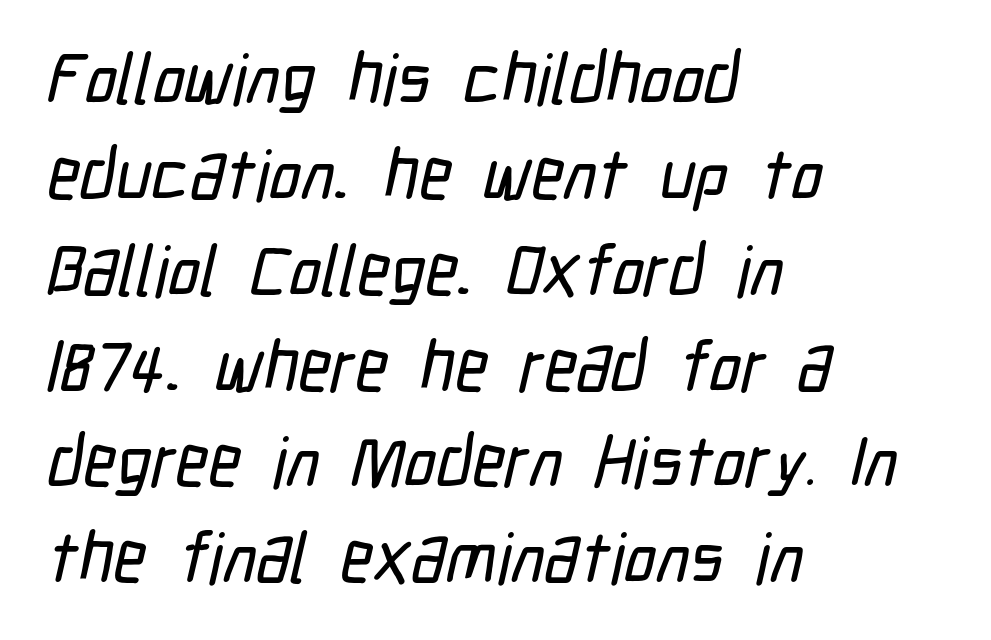
{"serif": "no", "width": "condensed", "stroke_contrast": "low", "x_height": "medium", "monospaced": "no", "underline": "no", "align": "left", "line_spacing": "normal", "line_spacing_ratio": 1.35, "letter_spacing": "normal", "letter_spacing_em": 0.0, "glyph_px": 71}
